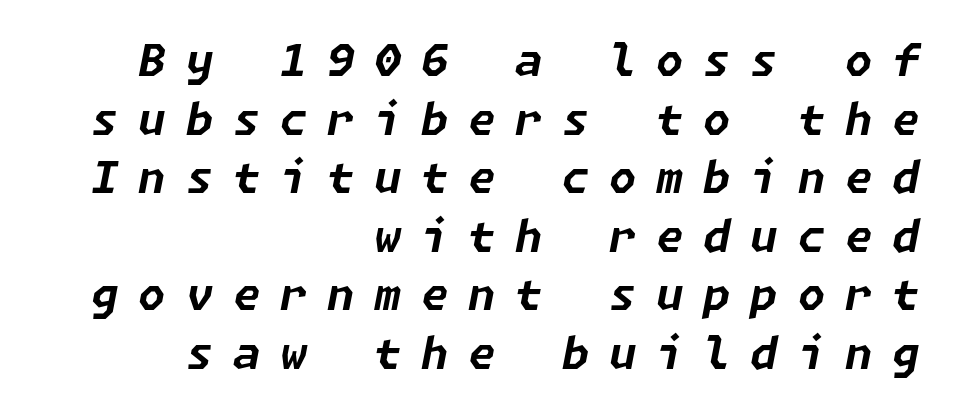
Q: Is the text bold? A: Yes.
Q: Is the text italic (slanted)? A: Yes, it leans right by about 11 degrees.
Q: Is the text underlined? A: No.
Q: How is the paragraph aligned? A: Right-aligned.
Q: Is the spacing between letters normal or unusually wide? A: Unusually wide.
Q: Is the spacing between lines tight, normal or loose? A: Normal.
Q: Width (condensed, normal, or wide)? A: Normal.
Q: Stroke contrast? A: Low.
Q: x-height? A: Medium.
